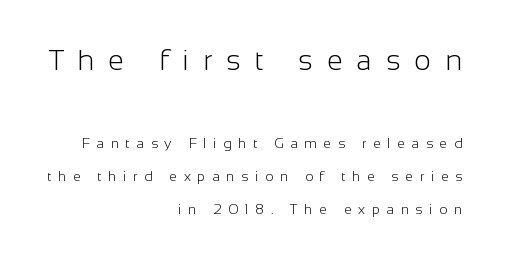
Q: Is the text bold? A: No.
Q: Is the text italic (slanted)? A: No, it is upright.
Q: Is the typeface a serif or a sans-serif typeface? A: Sans-serif.
Q: Is the text underlined? A: No.
Q: How is the paragraph aligned? A: Right-aligned.
Q: Is the spacing between letters normal or unusually wide? A: Unusually wide.
Q: Is the spacing between lines tight, normal or loose? A: Loose.
Q: Which block of text is set in a larger size, the first (top) or the second (bottom)? A: The first (top) one.
Q: Width (condensed, normal, or wide)? A: Normal.
Q: Stroke contrast? A: Low.
Q: x-height? A: Medium.
Q: Monospaced? A: No.
